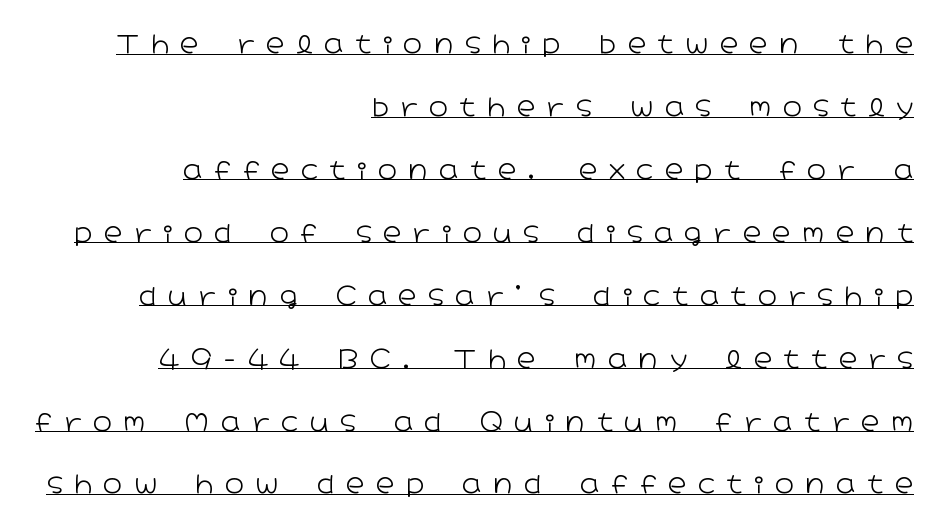
In terms of letterspacing, this is a distinctly airy, spread setting. Like a heading marked for emphasis, these lines bear an underscore. Is the block centered? No — it sits flush against the right margin. No heavy texture on the line: the type isn't bold.
